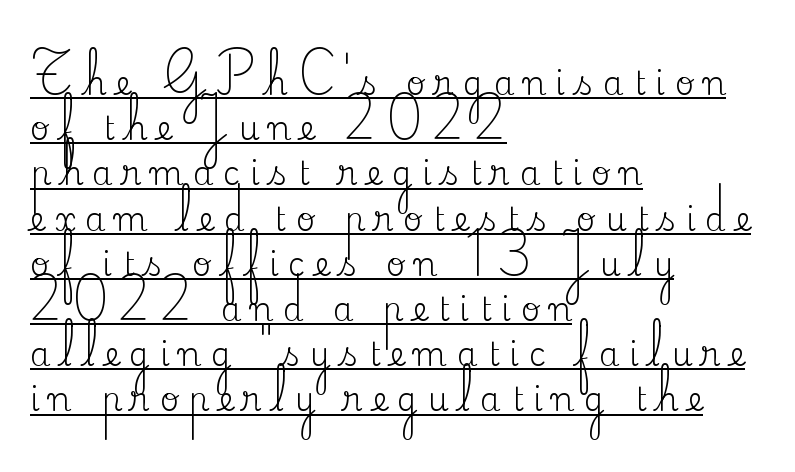
Q: Is the text bold? A: No.
Q: Is the text italic (slanted)? A: No, it is upright.
Q: Is the typeface a serif or a sans-serif typeface? A: Serif.
Q: Is the text underlined? A: Yes.
Q: How is the paragraph aligned? A: Left-aligned.
Q: Is the spacing between letters normal or unusually wide? A: Unusually wide.
Q: Is the spacing between lines tight, normal or loose? A: Normal.
Q: Width (condensed, normal, or wide)? A: Normal.
Q: Stroke contrast? A: Medium.
Q: x-height? A: Small.
Q: Monospaced? A: No.
